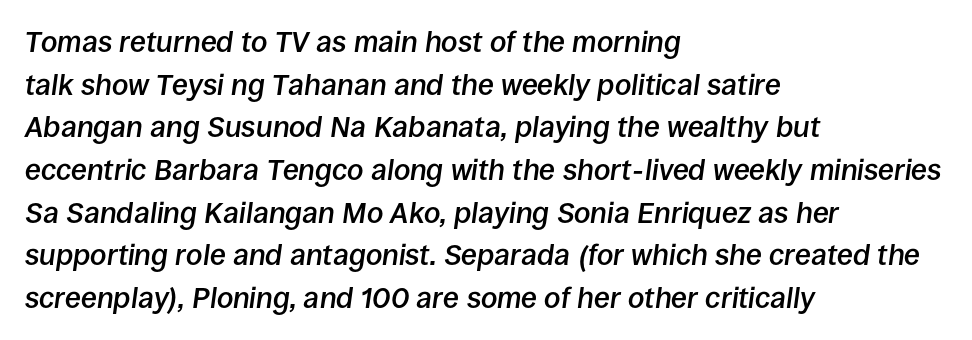
The image shows 29 px semibold type, italic (leaning right); set left-aligned, normal line spacing (1.47x), normal letter spacing, not underlined; low stroke contrast and a large x-height.
